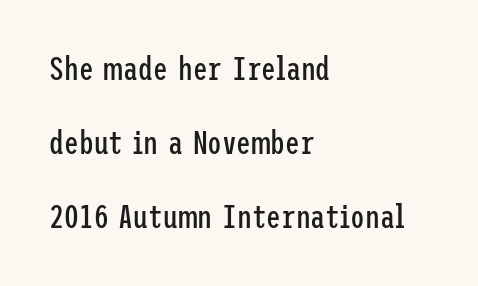
Q: Is the text bold? A: No.
Q: Is the text italic (slanted)? A: No, it is upright.
Q: Is the typeface a serif or a sans-serif typeface? A: Sans-serif.
Q: Is the text underlined? A: No.
Q: How is the paragraph aligned? A: Left-aligned.
Q: Is the spacing between letters normal or unusually wide? A: Normal.
Q: Is the spacing between lines tight, normal or loose? A: Loose.
Q: Width (condensed, normal, or wide)? A: Condensed.
Q: Stroke contrast? A: Low.
Q: x-height? A: Medium.
